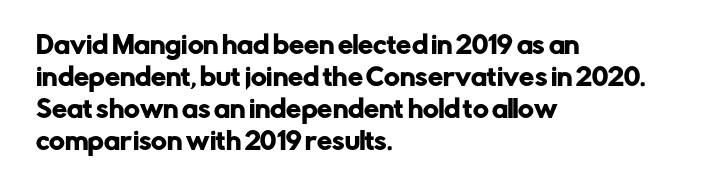
Just letters on the line, the space beneath them empty. Honestly, the row spacing looks completely unremarkable. No italicization has been applied; the sample stays upright. Teacher's note: observe the even left margin — that is flush-left alignment. Glyph-to-glyph distance matches everyday printed text.
